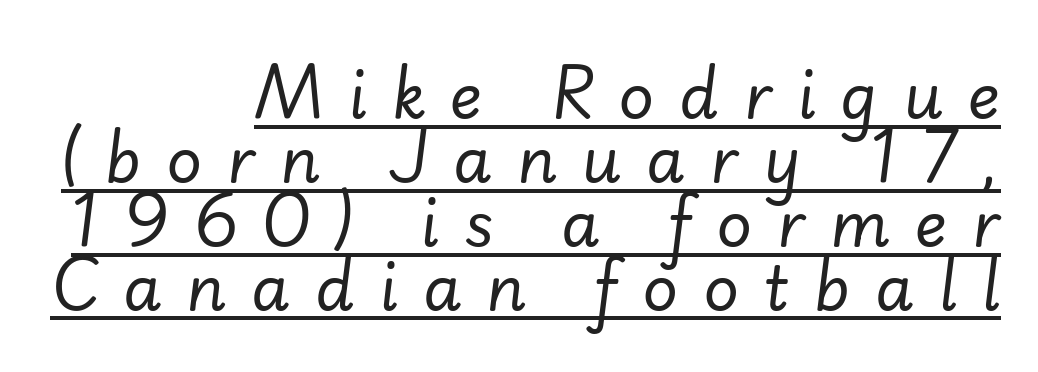
{"italic": "yes", "lean": "right", "slant_degrees": 7, "bold": "no", "weight": "regular", "width": "normal", "stroke_contrast": "low", "x_height": "small", "monospaced": "no", "underline": "yes", "align": "right", "line_spacing": "tight", "line_spacing_ratio": 1.03, "letter_spacing": "wide", "letter_spacing_em": 0.4, "glyph_px": 62}
